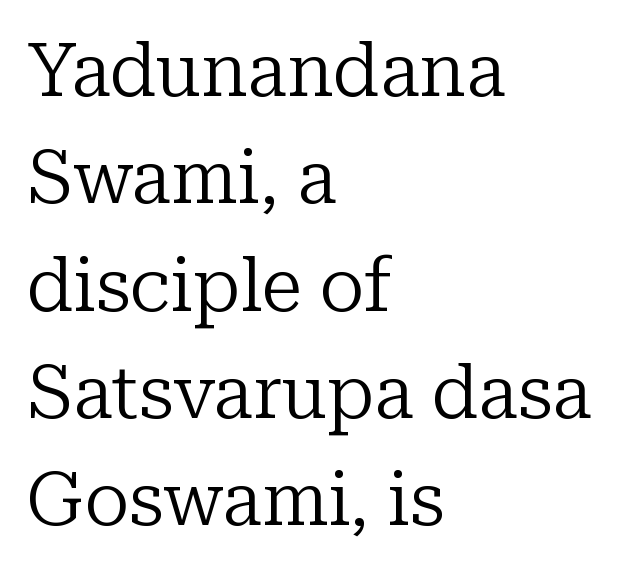
Q: Is the text bold? A: No.
Q: Is the text italic (slanted)? A: No, it is upright.
Q: Is the typeface a serif or a sans-serif typeface? A: Serif.
Q: Is the text underlined? A: No.
Q: How is the paragraph aligned? A: Left-aligned.
Q: Is the spacing between letters normal or unusually wide? A: Normal.
Q: Is the spacing between lines tight, normal or loose? A: Normal.
Q: Width (condensed, normal, or wide)? A: Normal.
Q: Stroke contrast? A: Low.
Q: x-height? A: Medium.
Q: Monospaced? A: No.
